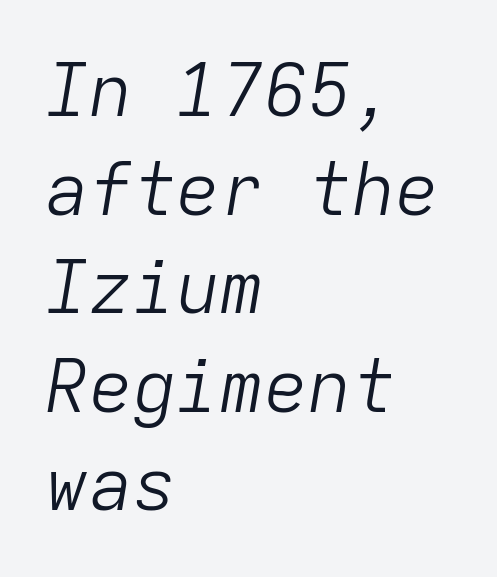
{"italic": "yes", "lean": "right", "slant_degrees": 9, "bold": "no", "weight": "light", "width": "normal", "stroke_contrast": "low", "x_height": "medium", "monospaced": "yes", "underline": "no", "align": "left", "line_spacing": "normal", "line_spacing_ratio": 1.35, "letter_spacing": "normal", "letter_spacing_em": 0.0, "glyph_px": 73}
